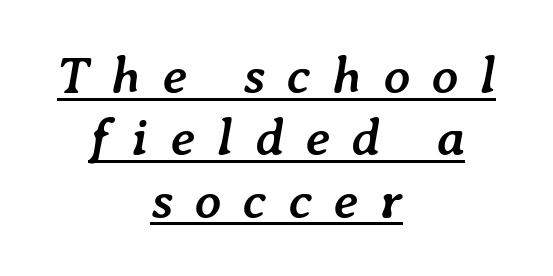
The image shows 52 px semibold type, italic (leaning right); set centered, line spacing 1.2x, unusually wide letter spacing (+0.42 em), underlined; low stroke contrast and a medium x-height.
